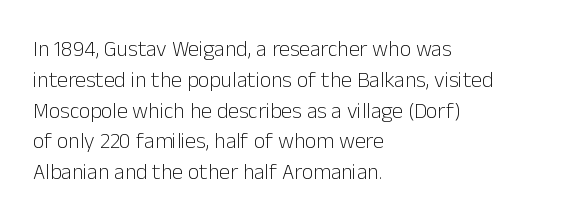
The image shows 22 px text type, upright; set left-aligned, normal line spacing (1.4x), normal letter spacing, not underlined.
